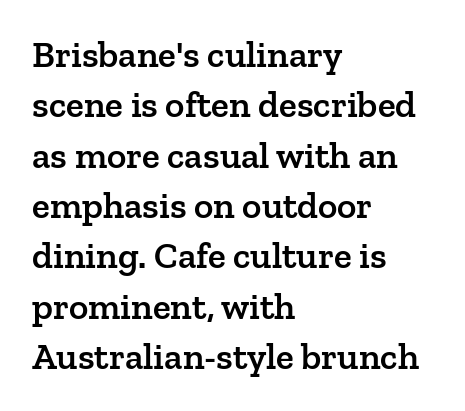
Regular leading. The text block is weighted toward the left margin, trailing off unevenly rightward. To sum up the face: it has serifs. The line texture is even and compact thanks to regular tracking. The axis of the letterforms is exactly vertical.
